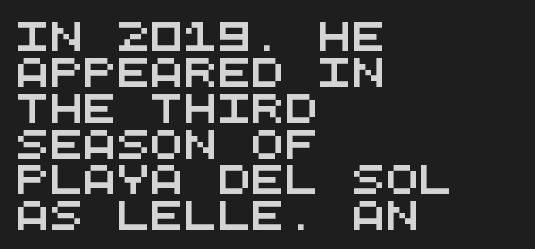
Q: Is the typeface a serif or a sans-serif typeface? A: Sans-serif.
Q: Is the text underlined? A: No.
Q: How is the paragraph aligned? A: Left-aligned.
Q: Is the spacing between letters normal or unusually wide? A: Normal.
Q: Is the spacing between lines tight, normal or loose? A: Normal.
Q: Width (condensed, normal, or wide)? A: Wide.
Q: Stroke contrast? A: Medium.
Q: x-height? A: Large.
Q: Monospaced? A: Yes.
